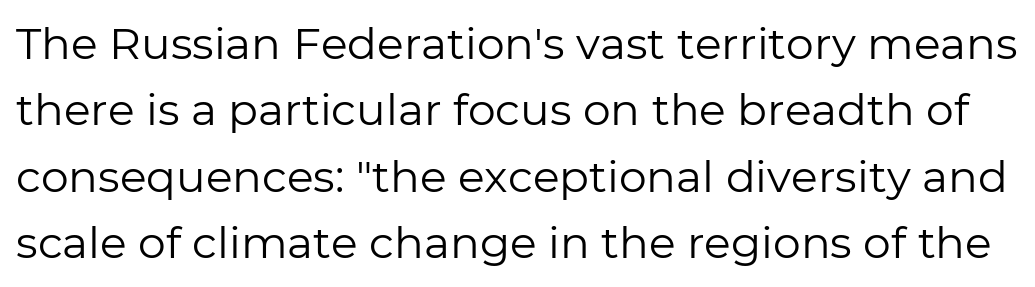
Proportional: the letters do not fall into vertical columns. Plain, unruled lines of type. A typesetter would call this zero additional tracking. The designer went with a sans here, leaving each stem footless. Nope, not italic — everything's standing straight.
